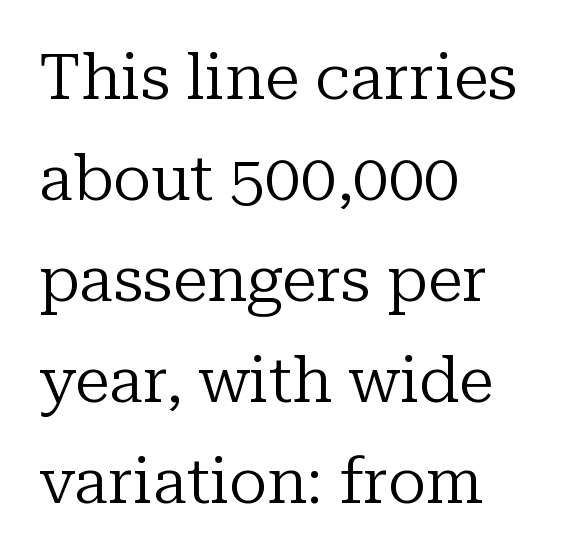
The image shows 64 px regular-weight serif type, upright; set left-aligned, normal line spacing (1.58x), normal letter spacing, not underlined; low stroke contrast and a medium x-height.
